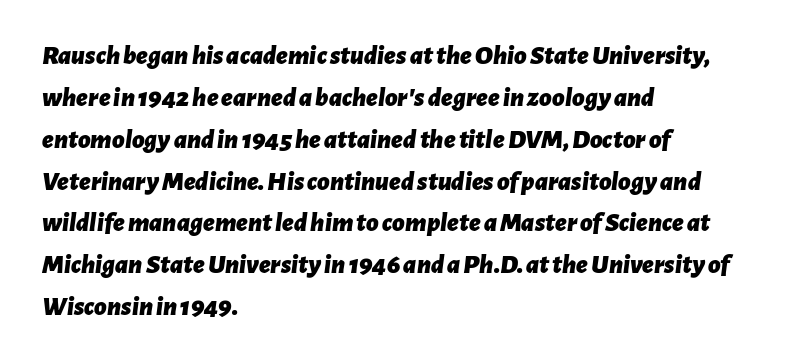
Compared with typical paragraphs, the rows here are spaced about the same. Clear beneath every line of the passage. Horizontally, the lines are justified to the leading edge only. The gaps between neighbouring characters are ordinary and unremarkable. Every character sits at an angle, as italics do.
